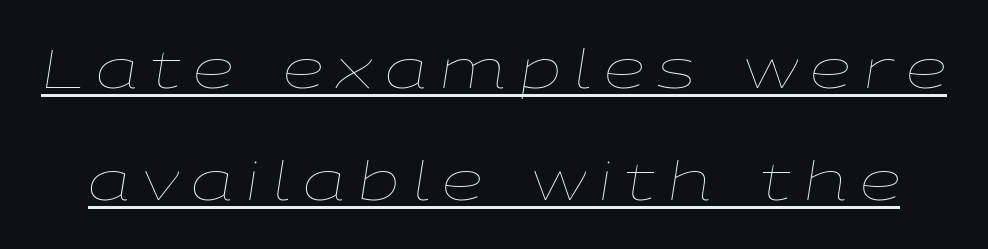
The typesetter has applied underlining to the passage shown. The axis of the letterforms is tilted away from vertical. You could not count columns in this text — the font is proportionally spaced. The designer dialed line spacing up above the default. Students, note that the glyphs here are deliberately spaced far apart.
